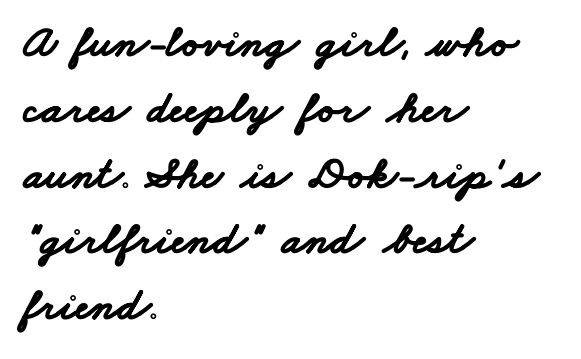
The image shows 46 px bold, wide sans-serif type; set left-aligned, normal line spacing (1.43x), normal letter spacing, not underlined; low stroke contrast and a small x-height.
